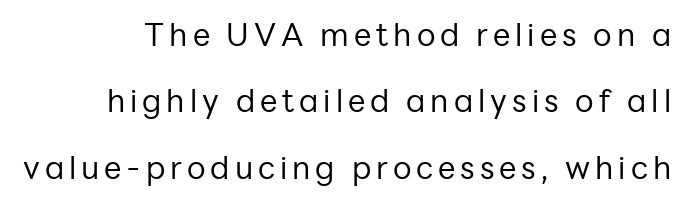
Q: Is the text bold? A: No.
Q: Is the text italic (slanted)? A: No, it is upright.
Q: Is the typeface a serif or a sans-serif typeface? A: Sans-serif.
Q: Is the text underlined? A: No.
Q: Is the spacing between lines tight, normal or loose? A: Loose.
Q: Width (condensed, normal, or wide)? A: Normal.
Q: Stroke contrast? A: Low.
Q: x-height? A: Medium.
Q: Monospaced? A: No.
